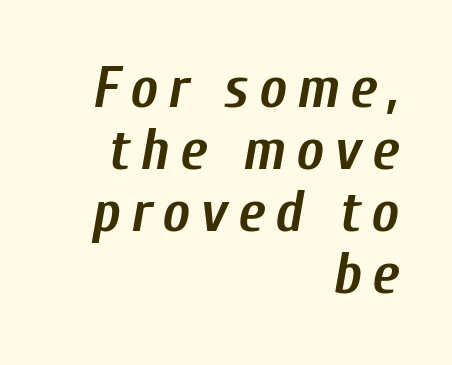
Where is the straight margin? On the right. Varying glyph widths throughout — classic text-font behaviour. Each glyph is drawn with heavy, bold strokes. The lines are packed closely together with very little leading.
